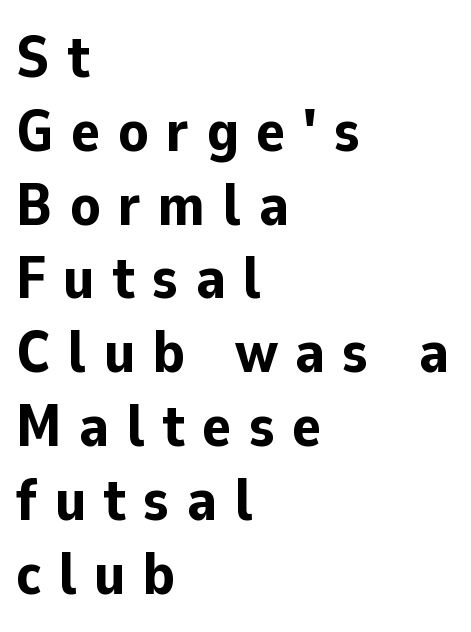
The image shows 60 px bold sans-serif type, upright; set left-aligned, line spacing 1.23x, unusually wide letter spacing (+0.29 em), not underlined; low stroke contrast and a medium x-height.
